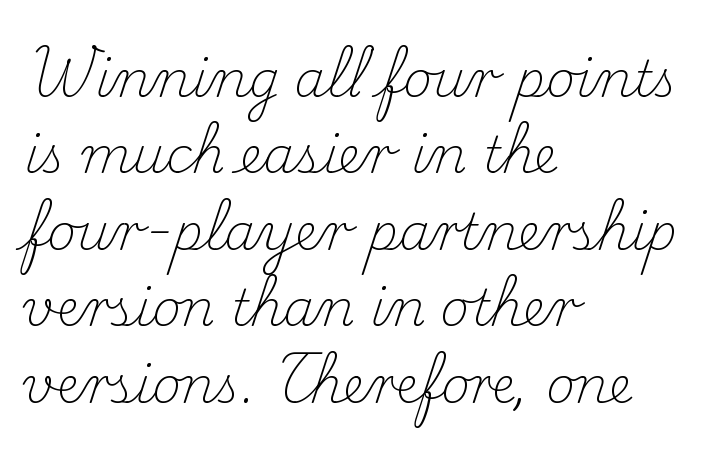
The image shows 50 px light serif type; set left-aligned, normal line spacing (1.53x), normal letter spacing, not underlined; medium stroke contrast and a small x-height.
